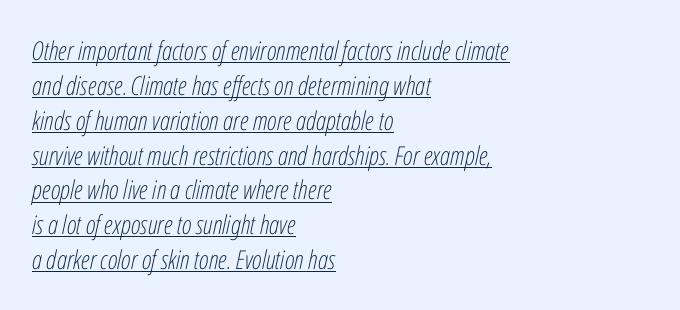
{"italic": "yes", "lean": "right", "slant_degrees": 12, "bold": "no", "underline": "yes", "align": "left", "line_spacing": "normal", "line_spacing_ratio": 1.34, "letter_spacing": "normal", "letter_spacing_em": 0.0, "glyph_px": 26}
